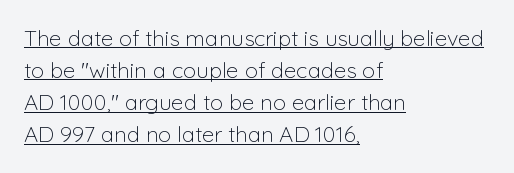
Q: Is the text bold? A: No.
Q: Is the text italic (slanted)? A: No, it is upright.
Q: Is the text underlined? A: Yes.
Q: How is the paragraph aligned? A: Left-aligned.
Q: Is the spacing between letters normal or unusually wide? A: Normal.
Q: Is the spacing between lines tight, normal or loose? A: Normal.
